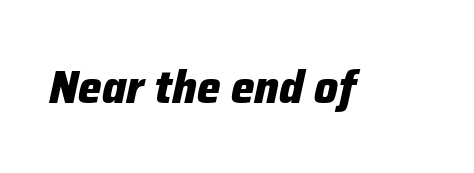
These lines keep a tight, regular rhythm from letter to letter. The sample has been set heavy, in full bold. The letters advance in unequal steps, a hallmark of proportional type. The specimen omits any rule beneath the text block's lines. A typesetter would mark this as italic.
